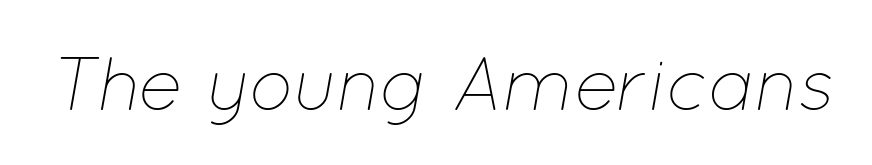
{"italic": "yes", "lean": "right", "slant_degrees": 12, "bold": "no", "weight": "thin", "width": "normal", "stroke_contrast": "low", "x_height": "medium", "monospaced": "no", "underline": "no", "letter_spacing": "normal", "letter_spacing_em": 0.0, "glyph_px": 75}
